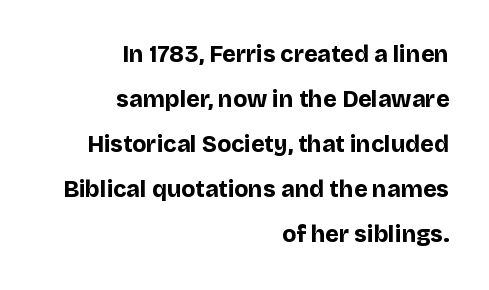
The image shows 23 px bold type, upright; set right-aligned, loose line spacing (1.96x), normal letter spacing, not underlined.
